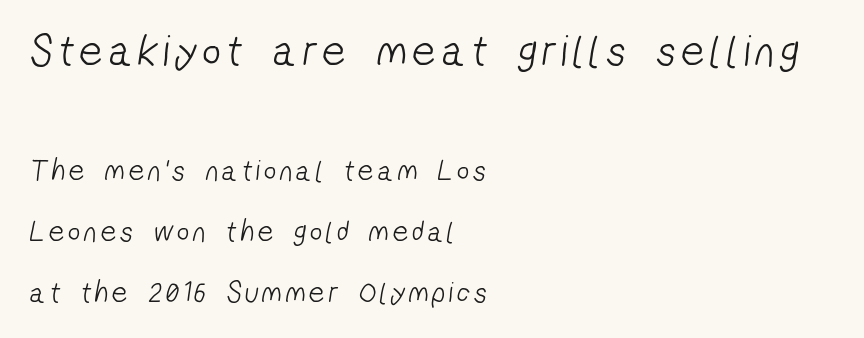
The vertical gap from one line to the next is large. Check under the words: just untouched page. One-word summary of the alignment: left. Examine the stroke ends and you'll find no serifs.
